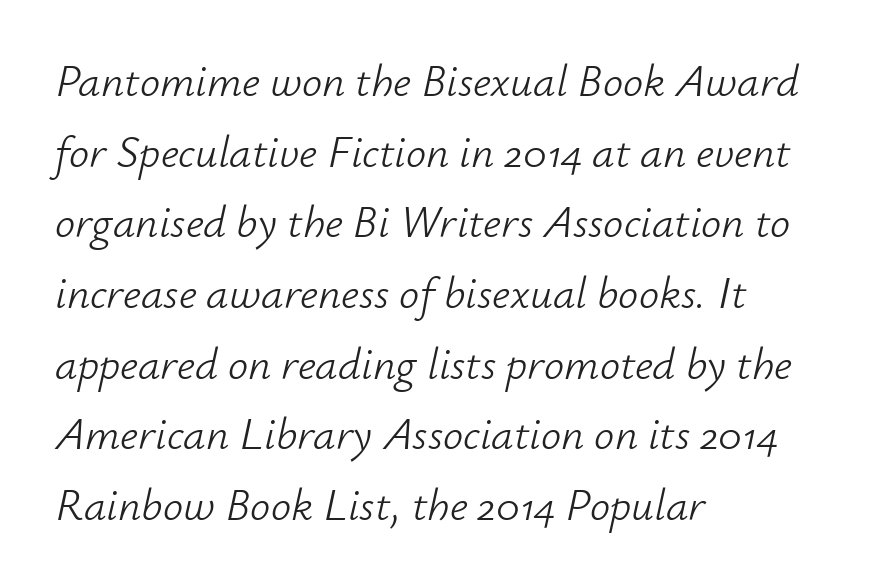
The strip under each line holds only bare page. The space between consecutive lines is moderate. Visually the block forms a straight wall on the left and a jagged coastline on the right. Looks like regular typesetting: each glyph gets only the width it needs. Between one letter and the next there's only the usual sliver of space.
